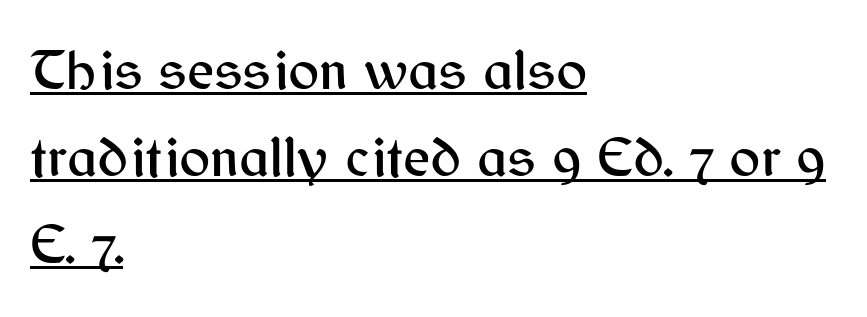
Q: Is the text italic (slanted)? A: No, it is upright.
Q: Is the typeface a serif or a sans-serif typeface? A: Sans-serif.
Q: Is the text underlined? A: Yes.
Q: How is the paragraph aligned? A: Left-aligned.
Q: Is the spacing between letters normal or unusually wide? A: Normal.
Q: Is the spacing between lines tight, normal or loose? A: Normal.
Q: Width (condensed, normal, or wide)? A: Normal.
Q: Stroke contrast? A: Medium.
Q: x-height? A: Medium.
Q: Monospaced? A: No.
